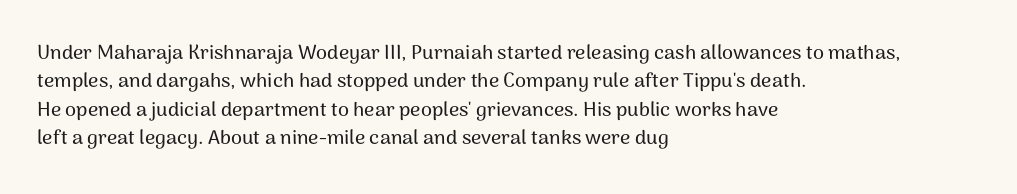
The image shows 20 px text type, upright; set left-aligned, normal line spacing (1.42x), normal letter spacing, not underlined.
